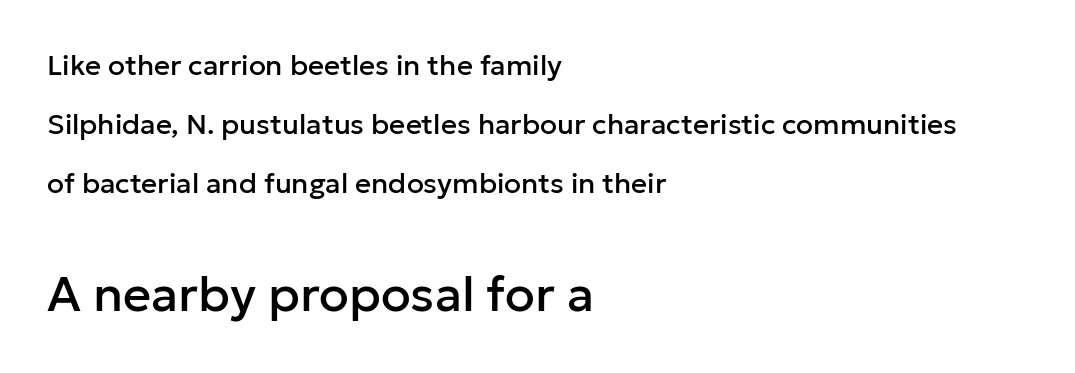
Q: Is the text italic (slanted)? A: No, it is upright.
Q: Is the typeface a serif or a sans-serif typeface? A: Sans-serif.
Q: Is the text underlined? A: No.
Q: How is the paragraph aligned? A: Left-aligned.
Q: Is the spacing between letters normal or unusually wide? A: Normal.
Q: Is the spacing between lines tight, normal or loose? A: Loose.
Q: Which block of text is set in a larger size, the first (top) or the second (bottom)? A: The second (bottom) one.
Q: Width (condensed, normal, or wide)? A: Normal.
Q: Stroke contrast? A: Low.
Q: x-height? A: Medium.
Q: Monospaced? A: No.
